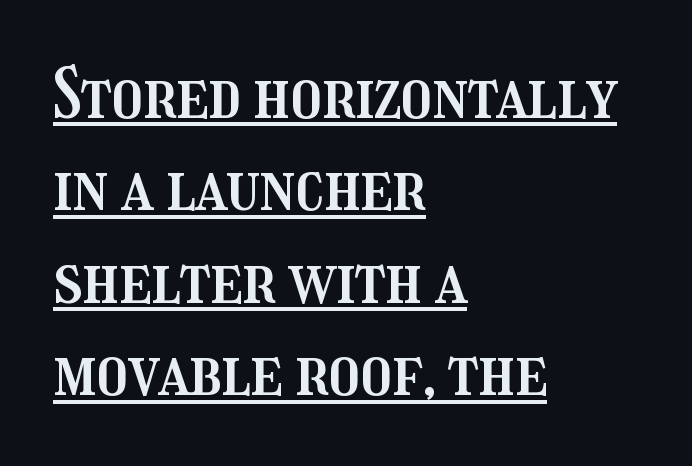
The image shows 68 px condensed type, upright; set left-aligned, normal line spacing (1.36x), normal letter spacing, underlined; medium stroke contrast and a medium x-height.
